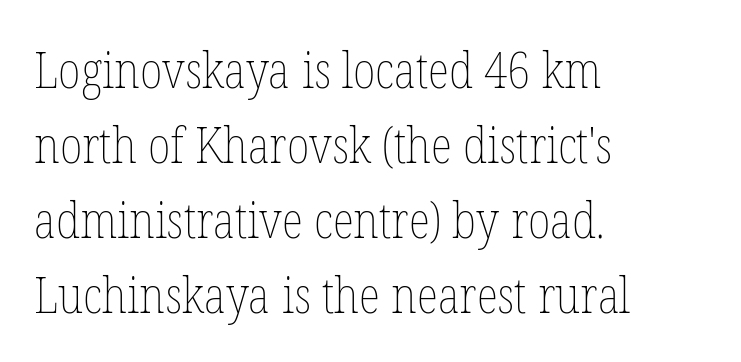
Note the varied advance widths — an 'i' is clearly narrower than an 'm'. The axis of the letterforms is exactly vertical. Baseline-to-baseline distance is the conventional proportion of letter height. A bare baseline throughout the passage. This rendering leaves character spacing at its baseline value.
